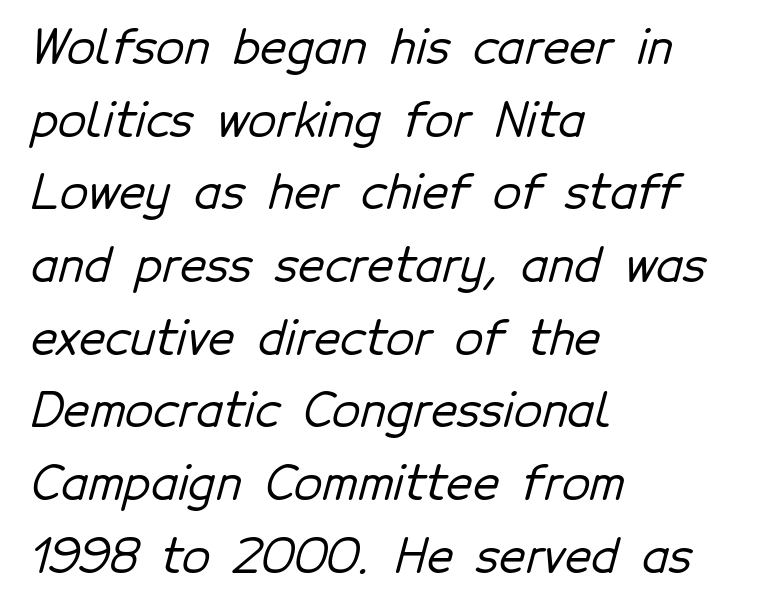
In CSS terms this would be text-align: left. You can tell from the bare stems that sans-serif type was used. The foot of each line stays bare and open. Horizontal bands of white between lines are of average thickness. The face used here is proportionally spaced, like ordinary book or web type.
